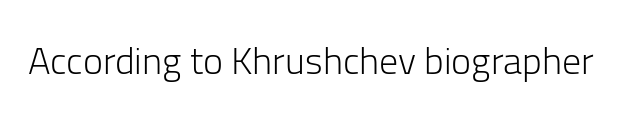
{"serif": "no", "italic": "no", "bold": "no", "weight": "light", "width": "normal", "stroke_contrast": "low", "x_height": "medium", "monospaced": "no", "underline": "no", "letter_spacing": "normal", "letter_spacing_em": 0.0, "glyph_px": 38}
